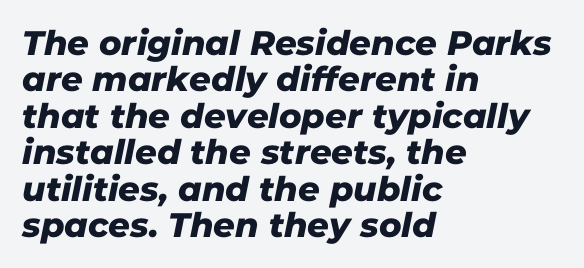
The image shows 34 px sans-serif type; set left-aligned, tight line spacing (1.07x), normal letter spacing, not underlined; low stroke contrast and a medium x-height.
